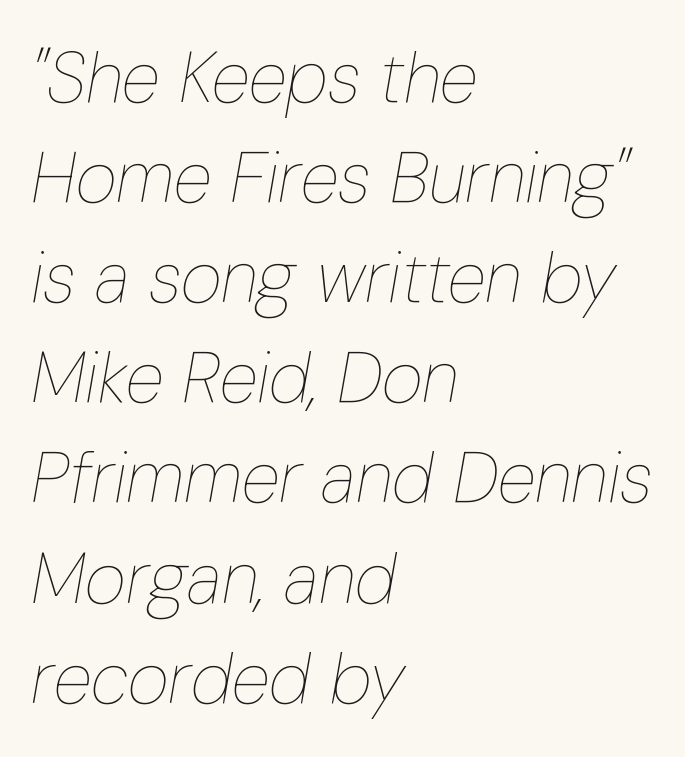
{"italic": "yes", "lean": "right", "slant_degrees": 10, "bold": "no", "weight": "thin", "width": "condensed", "stroke_contrast": "low", "x_height": "medium", "monospaced": "no", "underline": "no", "align": "left", "line_spacing": "normal", "line_spacing_ratio": 1.41, "letter_spacing": "normal", "letter_spacing_em": 0.0, "glyph_px": 71}
